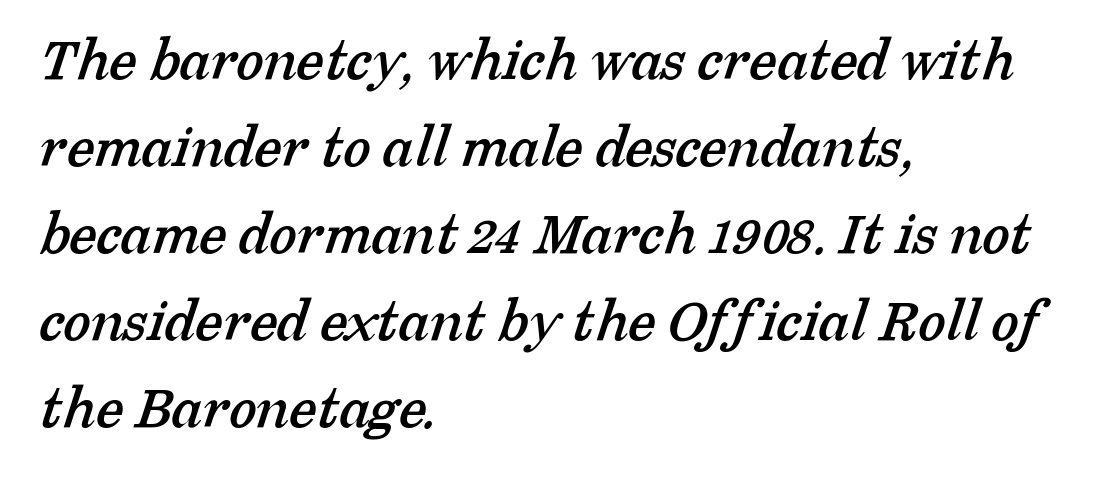
The passage shown stacks its lines at a standard gap. Any mark beneath the type? The region is blank. The horizontal fit of the characters is conventional and even. This rendering uses left alignment, leaving the right contour irregular. Note the varied advance widths — an 'i' is clearly narrower than an 'm'. Small tapered or slab feet sit at the stroke ends, so this counts as serif.
